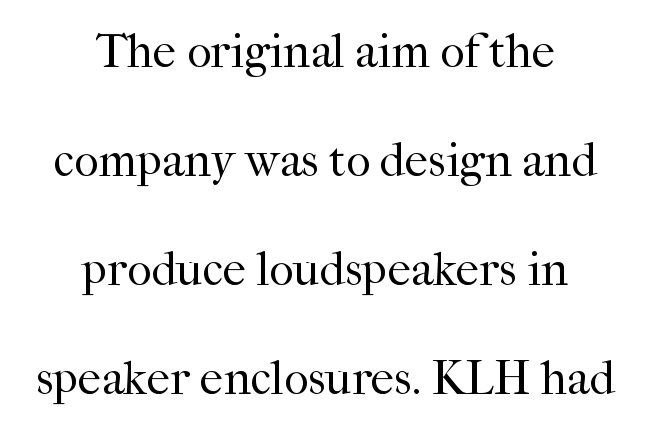
Q: Is the text bold? A: No.
Q: Is the text italic (slanted)? A: No, it is upright.
Q: Is the typeface a serif or a sans-serif typeface? A: Serif.
Q: Is the text underlined? A: No.
Q: How is the paragraph aligned? A: Centered.
Q: Is the spacing between letters normal or unusually wide? A: Normal.
Q: Is the spacing between lines tight, normal or loose? A: Loose.
Q: Width (condensed, normal, or wide)? A: Normal.
Q: Stroke contrast? A: High.
Q: x-height? A: Medium.
Q: Monospaced? A: No.
